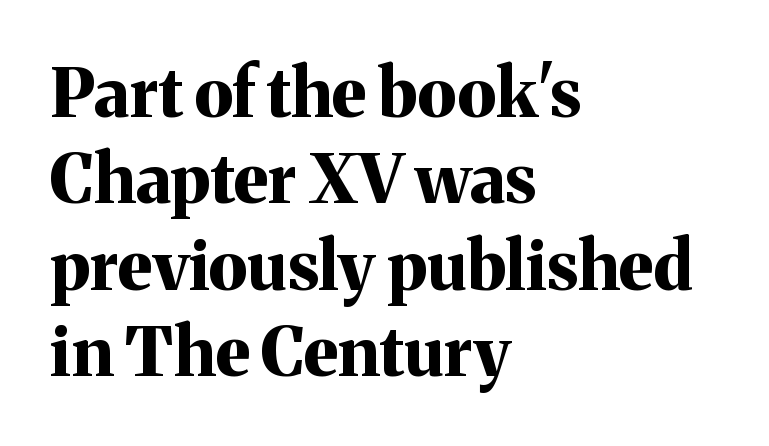
If you measured baseline to baseline, you'd find a middling distance. This is serif lettering, the kind often seen in printed books. The rendering uses a bold face; every stroke is thick and dark. Compared with typical body copy, the letter spacing here is the same. Rule under the text: the space is simply empty. In terms of posture, this sample is upright.
